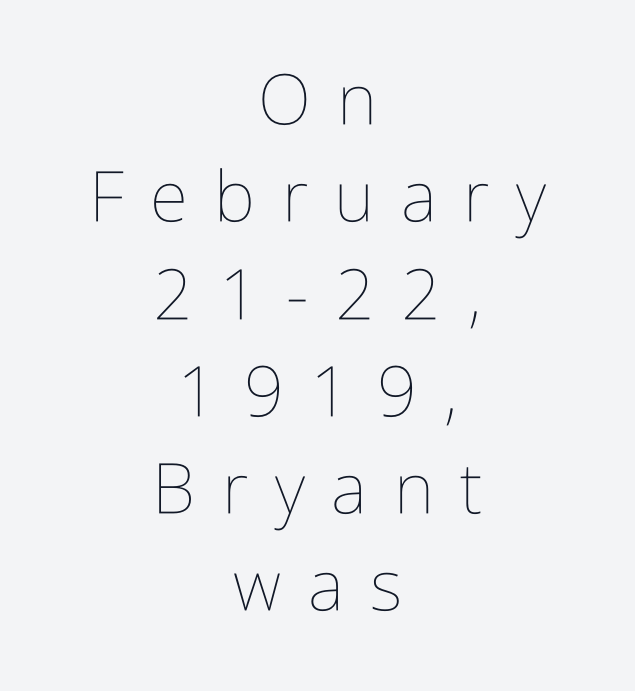
The image shows 70 px thin, condensed type, upright; set centered, normal line spacing (1.39x), unusually wide letter spacing (+0.38 em), not underlined; low stroke contrast and a medium x-height.
